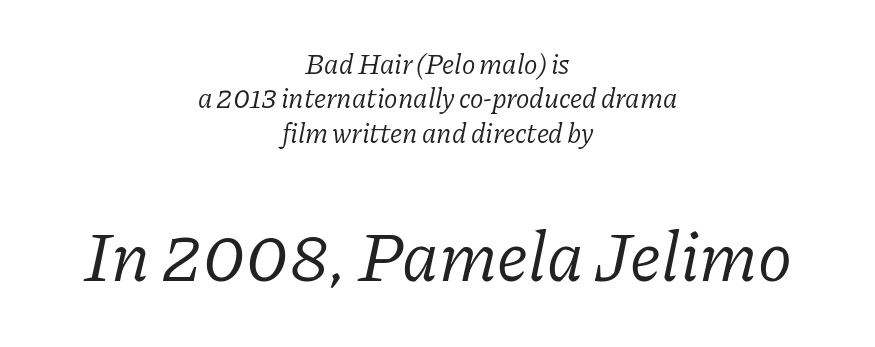
{"serif": "yes", "italic": "yes", "lean": "right", "slant_degrees": 11, "bold": "no", "weight": "light", "width": "normal", "stroke_contrast": "low", "x_height": "medium", "monospaced": "no", "underline": "no", "align": "center", "line_spacing_ratio": 1.23, "letter_spacing": "normal", "letter_spacing_em": 0.0, "larger_block": "second", "size_ratio": 2.54, "glyph_px": 71}
